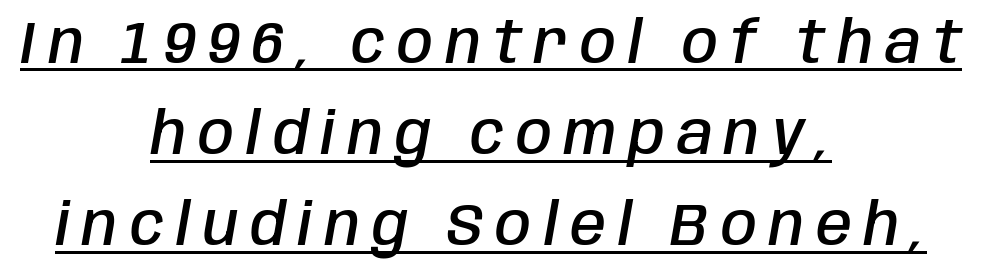
Q: Is the text bold? A: Semi-bold.
Q: Is the text italic (slanted)? A: Yes, it leans right by about 10 degrees.
Q: Is the text underlined? A: Yes.
Q: How is the paragraph aligned? A: Centered.
Q: Is the spacing between letters normal or unusually wide? A: Unusually wide.
Q: Is the spacing between lines tight, normal or loose? A: Normal.
Q: Width (condensed, normal, or wide)? A: Condensed.
Q: Stroke contrast? A: Low.
Q: x-height? A: Large.
Q: Monospaced? A: No.
